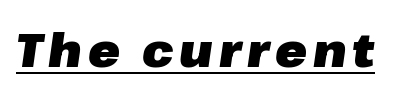
Characters are canted at an angle relative to the baseline's perpendicular. Think of a printed novel: that variable character pitch is what you see here. Every letter is thick-stroked: bold, no question. Honestly, the underline is the first thing you notice here.
